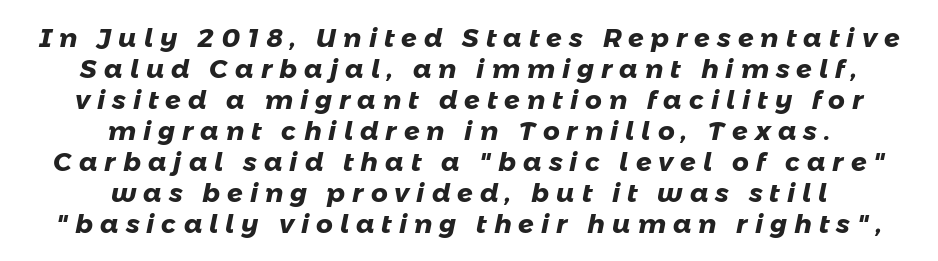
The image shows 26 px bold type; set centered, line spacing 1.19x, unusually wide letter spacing (+0.27 em), not underlined.
